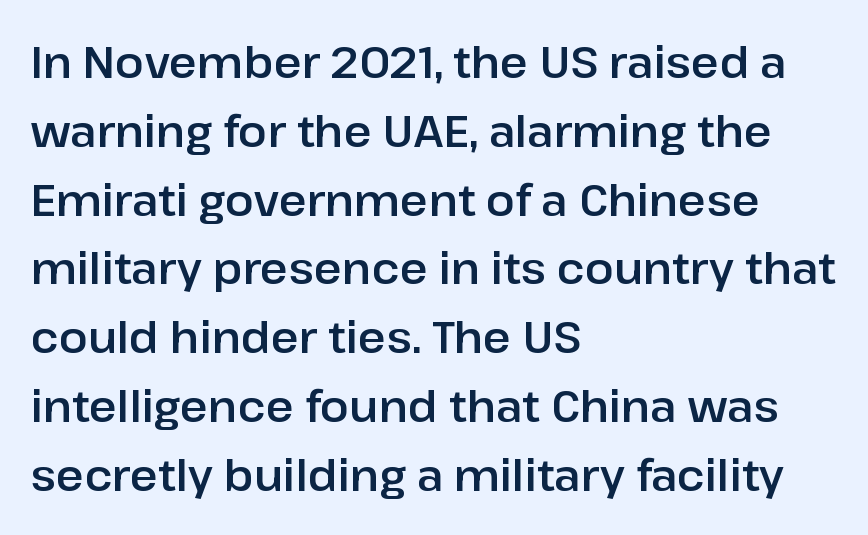
The image shows 43 px sans-serif type, upright; set left-aligned, normal line spacing (1.6x), normal letter spacing, not underlined; low stroke contrast and a medium x-height.
